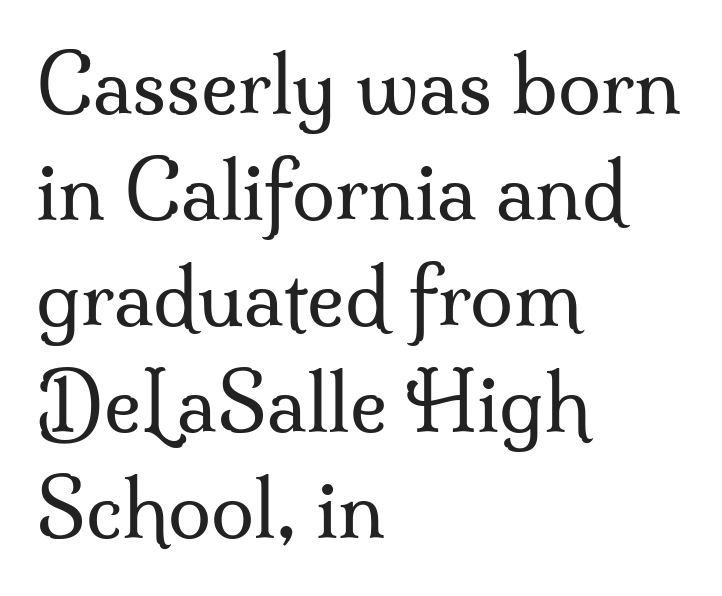
{"serif": "yes", "italic": "no", "bold": "no", "weight": "regular", "width": "normal", "stroke_contrast": "medium", "x_height": "small", "monospaced": "no", "underline": "no", "align": "left", "line_spacing": "normal", "line_spacing_ratio": 1.36, "letter_spacing": "normal", "letter_spacing_em": 0.0, "glyph_px": 78}
